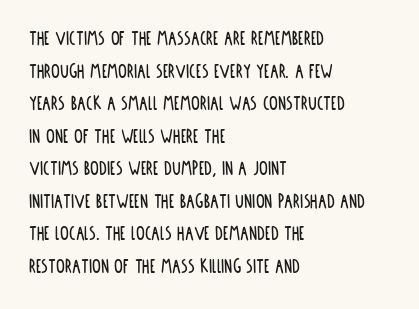
The image shows 22 px text type, upright; set left-aligned, normal line spacing (1.48x), normal letter spacing, not underlined.
